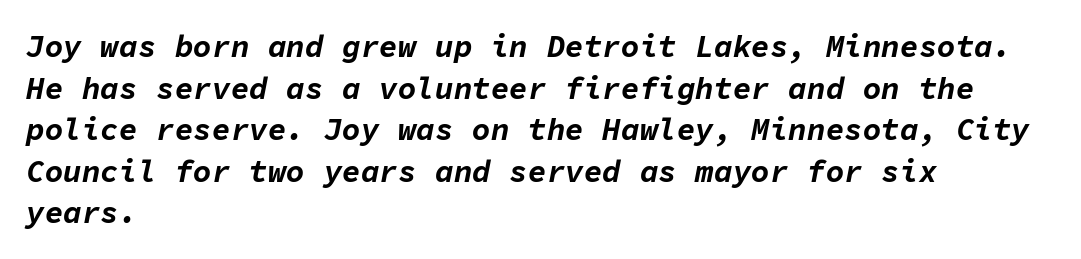
The image shows 31 px bold type, italic (leaning right), monospaced; set left-aligned, normal line spacing (1.34x), normal letter spacing, not underlined; low stroke contrast and a medium x-height.
